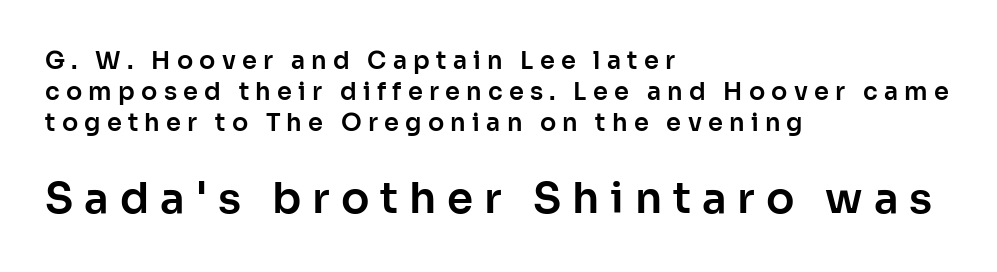
{"serif": "no", "italic": "no", "width": "normal", "stroke_contrast": "low", "x_height": "medium", "monospaced": "no", "underline": "no", "align": "left", "line_spacing": "normal", "line_spacing_ratio": 1.3, "letter_spacing": "wide", "letter_spacing_em": 0.26, "larger_block": "second", "size_ratio": 1.75, "glyph_px": 42}
